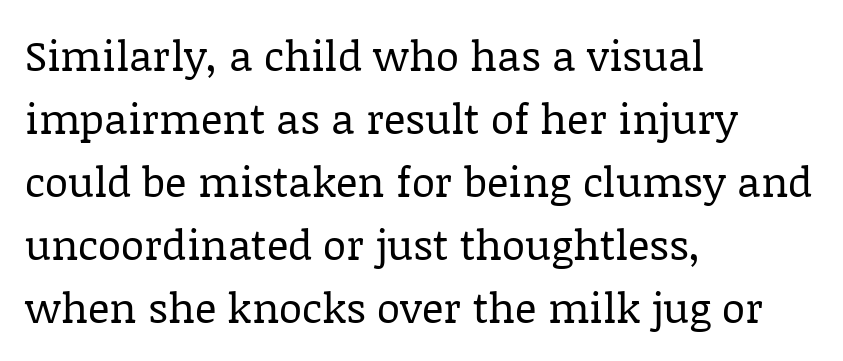
The image shows 42 px regular-weight serif type, upright; set left-aligned, normal line spacing (1.5x), normal letter spacing, not underlined; low stroke contrast and a large x-height.
